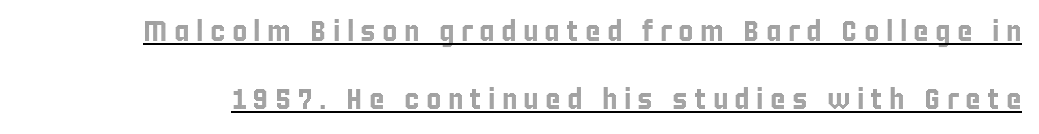
In designer terms, the underline attribute is active on this setting. The type sits square on the baseline with zero lean. A typesetter would call this leading open, well beyond the default. Characters follow at a spacing far wider than the type designer built in. Varying glyph widths throughout — classic text-font behaviour.
